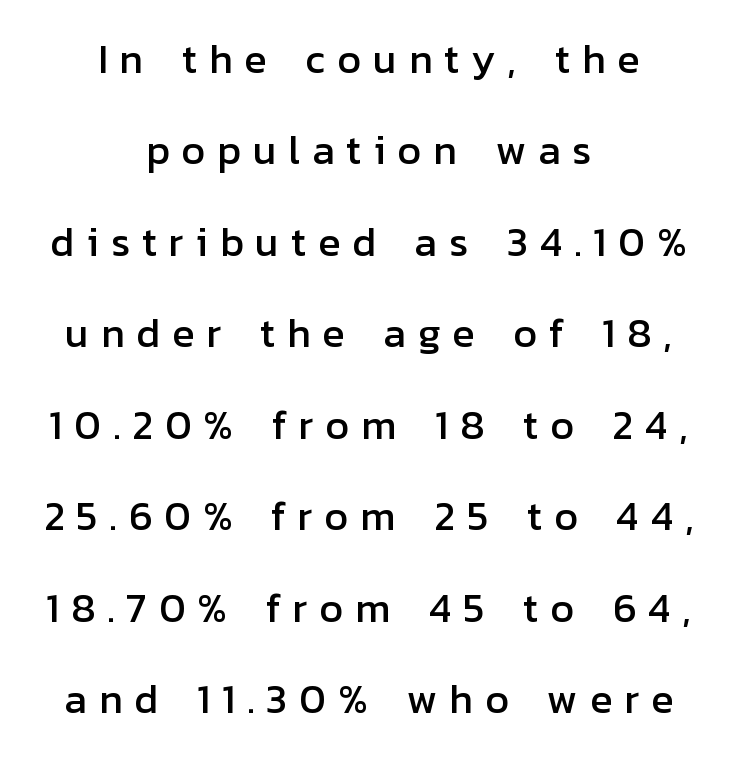
{"serif": "no", "italic": "no", "width": "normal", "stroke_contrast": "low", "x_height": "medium", "monospaced": "no", "underline": "no", "align": "center", "line_spacing": "loose", "line_spacing_ratio": 2.23, "letter_spacing": "wide", "letter_spacing_em": 0.29, "glyph_px": 41}
